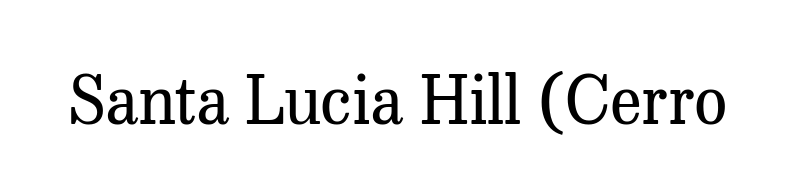
The letters advance in unequal steps, a hallmark of proportional type. The line texture is even and compact thanks to regular tracking. This rendering employs a face with finishing strokes, i.e., a serif. On a weight scale, this lands at 450 or below.
